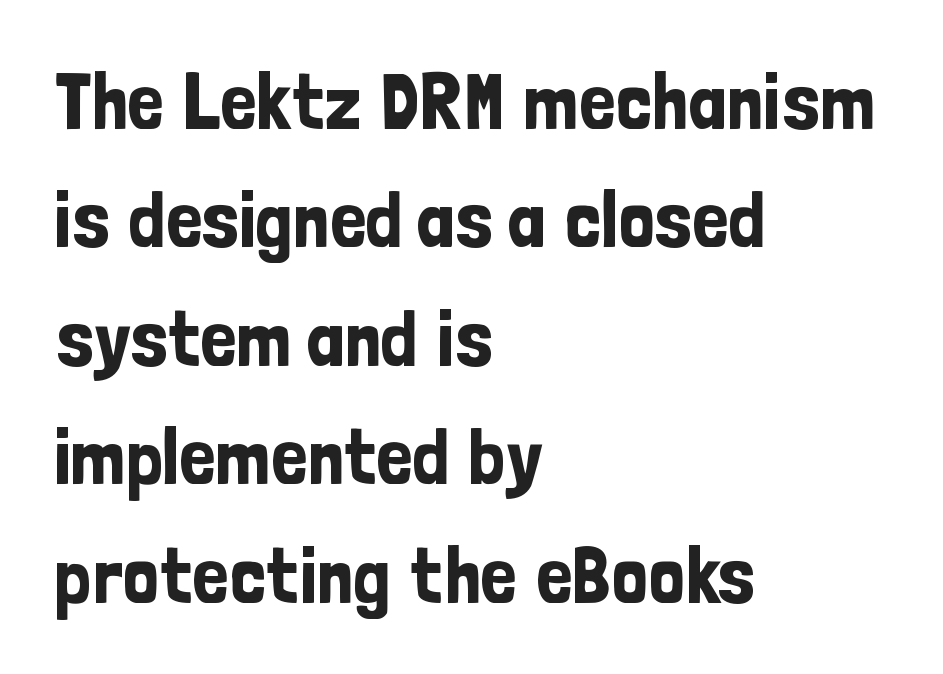
{"serif": "no", "italic": "no", "width": "condensed", "stroke_contrast": "low", "x_height": "medium", "monospaced": "no", "underline": "no", "align": "left", "line_spacing": "normal", "line_spacing_ratio": 1.48, "letter_spacing": "normal", "letter_spacing_em": 0.0, "glyph_px": 80}
